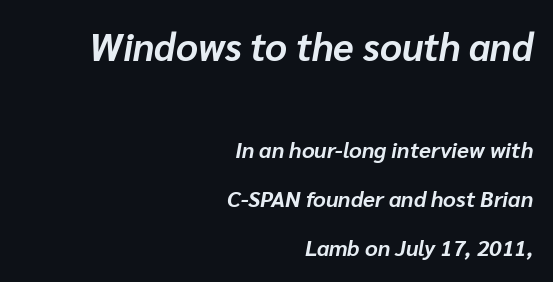
The image shows 38 px bold type, italic (leaning right); set right-aligned, loose line spacing (2.21x), normal letter spacing, not underlined; the first (top) block is 1.73x larger; low stroke contrast and a medium x-height.
